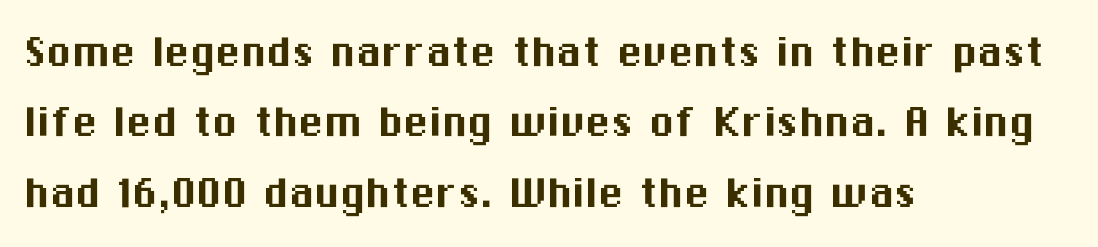
Q: Is the text italic (slanted)? A: No, it is upright.
Q: Is the typeface a serif or a sans-serif typeface? A: Sans-serif.
Q: Is the text underlined? A: No.
Q: How is the paragraph aligned? A: Left-aligned.
Q: Is the spacing between letters normal or unusually wide? A: Normal.
Q: Is the spacing between lines tight, normal or loose? A: Normal.
Q: Width (condensed, normal, or wide)? A: Normal.
Q: Stroke contrast? A: Medium.
Q: x-height? A: Medium.
Q: Monospaced? A: No.
